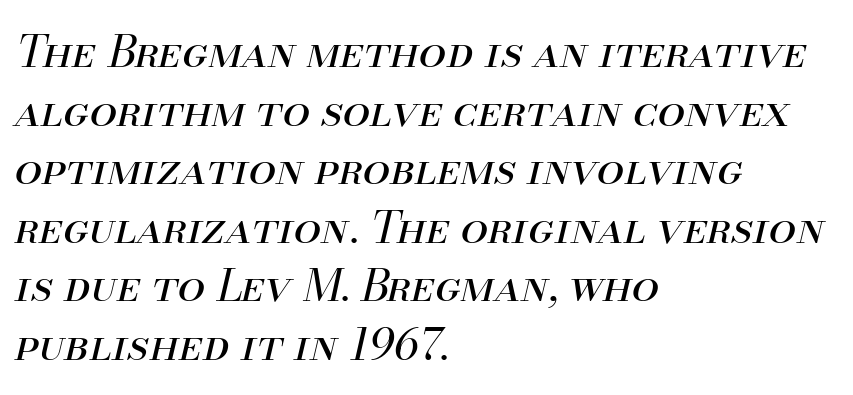
The letters are slanted; this is an italic face. This sample has the flowing, uneven cadence of proportional lettering. A normal amount of white space separates one row of letters from the next. Glance below the letters and you will spot only blank space.
